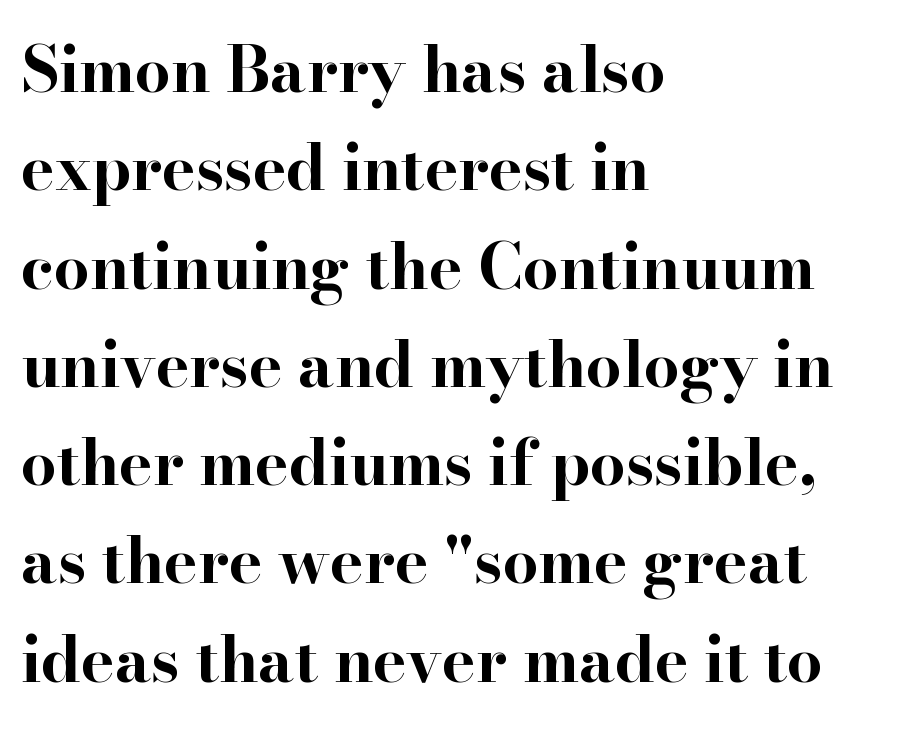
Proportional: the letters do not fall into vertical columns. What stands out about the letter spacing? Nothing — it is the standard amount. Horizontal bands of white between lines are of average thickness. Which margin do the lines hug? The left one — the right edge is uneven. The rendering shows small feet on the letterforms — a serif design.
